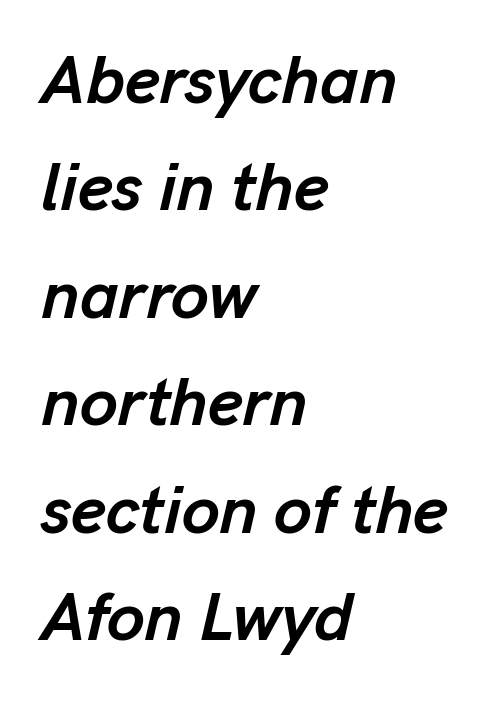
The paragraph shown leans on its left margin. You could call the tracking neutral — neither tight nor loose. You could not count columns in this text — the font is proportionally spaced. The letters are slanted; this is an italic face. Words float on clear page, feet unadorned. Leading: standard.
